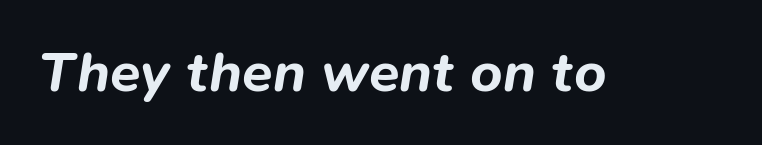
Q: Is the text bold? A: Yes.
Q: Is the text italic (slanted)? A: Yes, it leans right by about 9 degrees.
Q: Is the text underlined? A: No.
Q: Is the spacing between letters normal or unusually wide? A: Normal.
Q: Width (condensed, normal, or wide)? A: Normal.
Q: Stroke contrast? A: Low.
Q: x-height? A: Medium.
Q: Monospaced? A: No.
